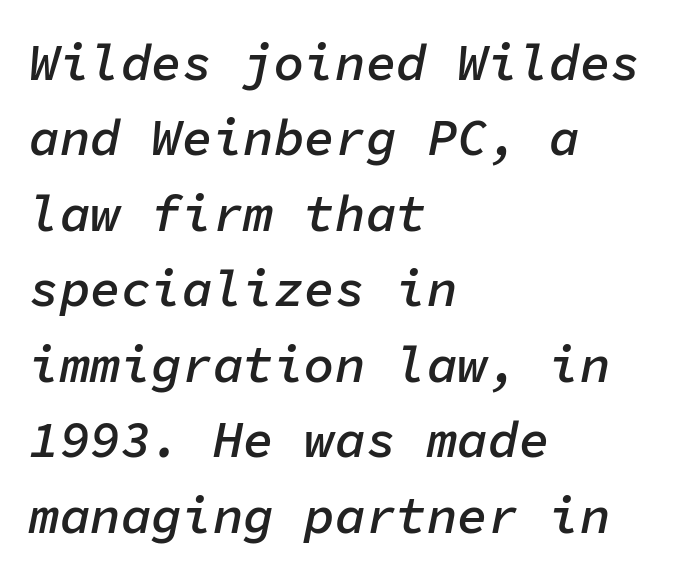
{"italic": "yes", "lean": "right", "slant_degrees": 11, "bold": "semi", "weight": "semibold", "width": "normal", "stroke_contrast": "low", "x_height": "medium", "monospaced": "yes", "underline": "no", "align": "left", "line_spacing": "normal", "line_spacing_ratio": 1.48, "letter_spacing": "normal", "letter_spacing_em": 0.0, "glyph_px": 51}
